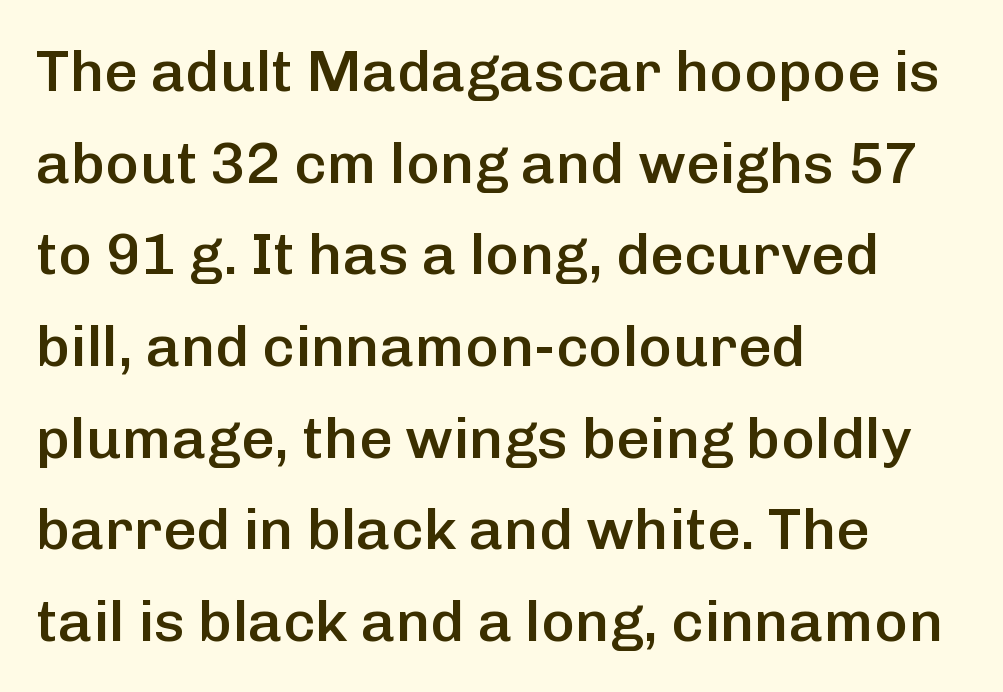
Line spacing here is normal. Underline: absent. The rendering uses natural spacing where letterforms have individual widths. Line beginnings align vertically; line endings do not.
